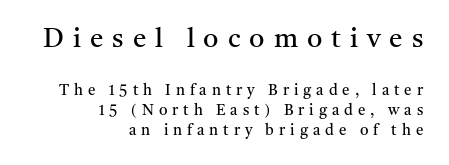
The image shows 27 px text type, upright; set right-aligned, normal line spacing (1.32x), unusually wide letter spacing (+0.33 em), not underlined; the first (top) block is 1.8x larger.
